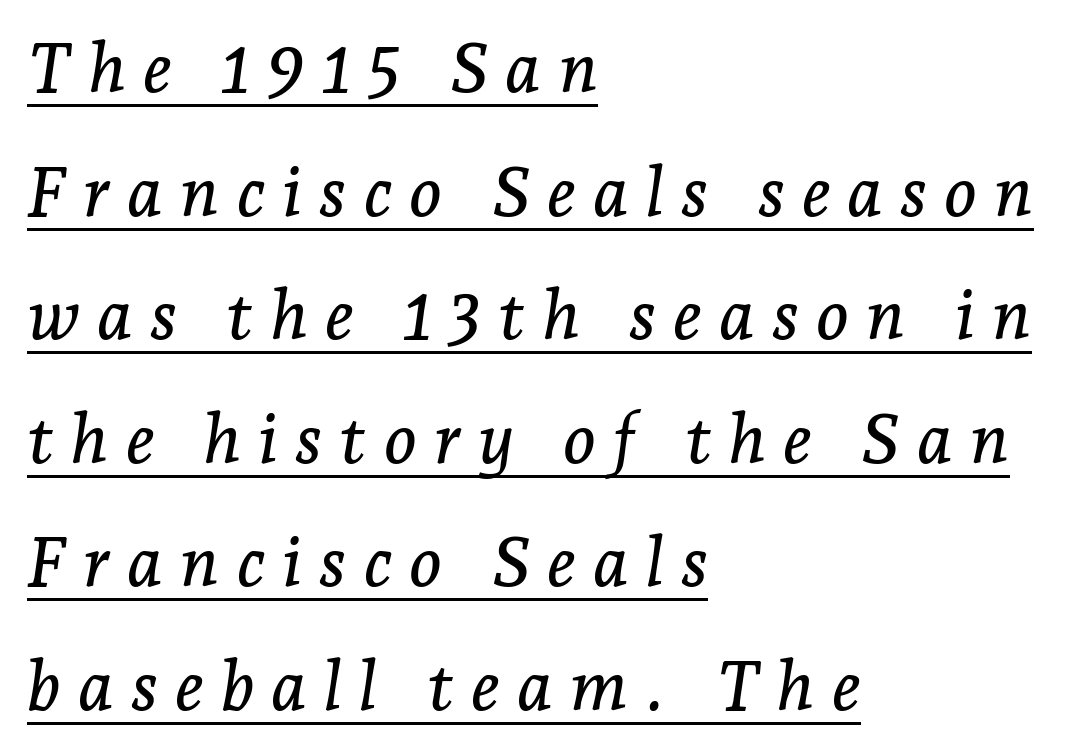
The image shows 69 px serif type, italic (leaning right); set left-aligned, line spacing 1.79x, unusually wide letter spacing (+0.25 em), underlined; low stroke contrast and a medium x-height.
